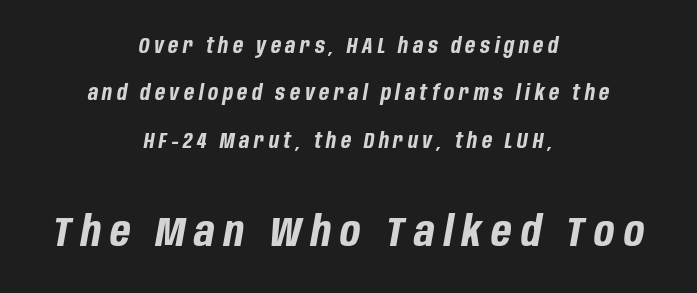
{"italic": "yes", "lean": "right", "slant_degrees": 10, "bold": "yes", "weight": "bold", "width": "condensed", "stroke_contrast": "low", "x_height": "large", "monospaced": "no", "underline": "no", "align": "center", "line_spacing": "loose", "line_spacing_ratio": 2.26, "letter_spacing": "wide", "letter_spacing_em": 0.22, "larger_block": "second", "size_ratio": 2.0, "glyph_px": 42}
